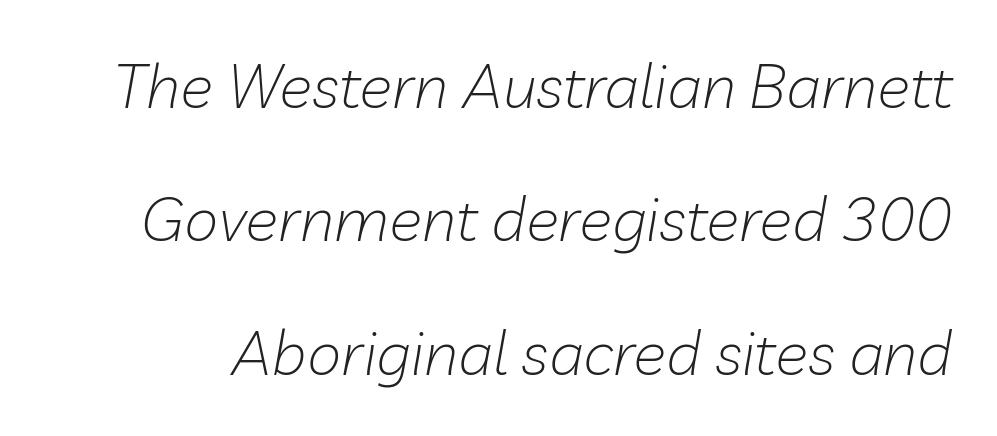
Q: Is the text bold? A: No.
Q: Is the text italic (slanted)? A: Yes, it leans right by about 10 degrees.
Q: Is the text underlined? A: No.
Q: Is the spacing between letters normal or unusually wide? A: Normal.
Q: Is the spacing between lines tight, normal or loose? A: Loose.
Q: Width (condensed, normal, or wide)? A: Normal.
Q: Stroke contrast? A: Low.
Q: x-height? A: Medium.
Q: Monospaced? A: No.
